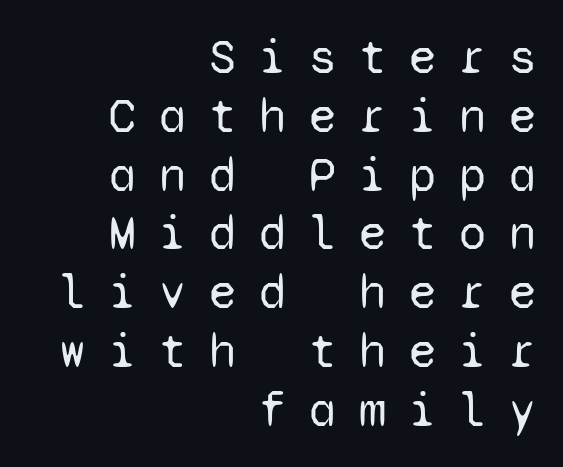
{"serif": "no", "italic": "no", "bold": "no", "weight": "regular", "width": "normal", "stroke_contrast": "low", "x_height": "medium", "monospaced": "yes", "underline": "no", "align": "right", "line_spacing_ratio": 1.2, "letter_spacing": "wide", "letter_spacing_em": 0.47, "glyph_px": 49}
